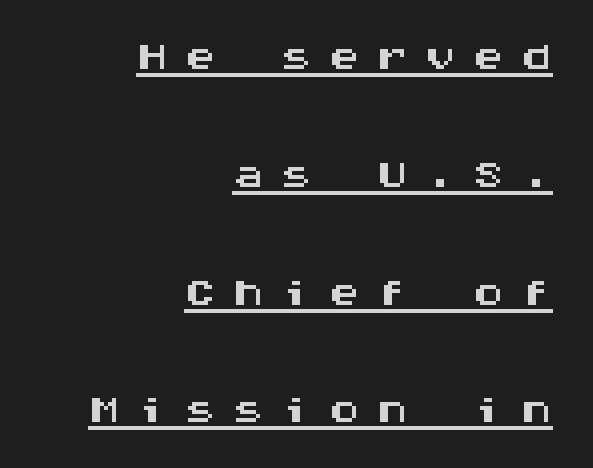
The image shows 64 px wide sans-serif type, upright, monospaced; set right-aligned, line spacing 1.84x, unusually wide letter spacing (+0.25 em), underlined; medium stroke contrast and a large x-height.
